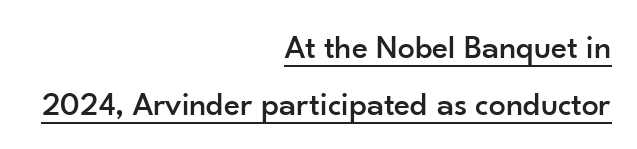
Q: Is the text italic (slanted)? A: No, it is upright.
Q: Is the typeface a serif or a sans-serif typeface? A: Sans-serif.
Q: Is the text underlined? A: Yes.
Q: How is the paragraph aligned? A: Right-aligned.
Q: Is the spacing between letters normal or unusually wide? A: Normal.
Q: Is the spacing between lines tight, normal or loose? A: Normal.
Q: Width (condensed, normal, or wide)? A: Normal.
Q: Stroke contrast? A: Low.
Q: x-height? A: Small.
Q: Monospaced? A: No.
